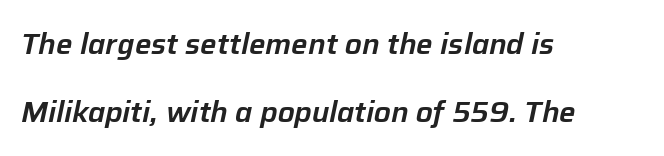
{"italic": "yes", "lean": "right", "slant_degrees": 12, "width": "normal", "stroke_contrast": "low", "x_height": "medium", "monospaced": "no", "underline": "no", "align": "left", "line_spacing": "loose", "line_spacing_ratio": 2.33, "letter_spacing": "normal", "letter_spacing_em": 0.0, "glyph_px": 29}
